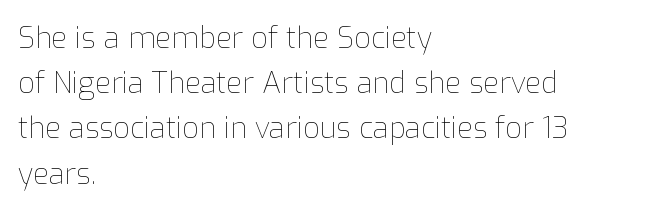
Q: Is the text bold? A: No.
Q: Is the text italic (slanted)? A: No, it is upright.
Q: Is the text underlined? A: No.
Q: How is the paragraph aligned? A: Left-aligned.
Q: Is the spacing between letters normal or unusually wide? A: Normal.
Q: Is the spacing between lines tight, normal or loose? A: Normal.
Q: Width (condensed, normal, or wide)? A: Normal.
Q: Stroke contrast? A: Low.
Q: x-height? A: Medium.
Q: Monospaced? A: No.
